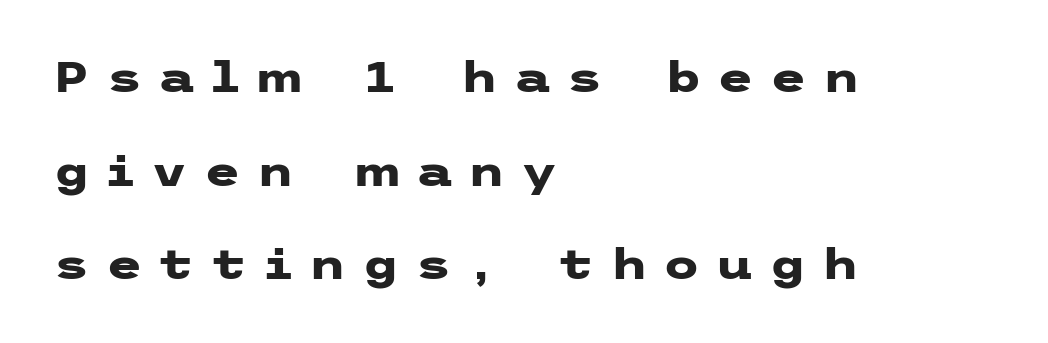
The image shows 42 px heavy, wide sans-serif type, upright; set left-aligned, loose line spacing (2.23x), unusually wide letter spacing (+0.38 em), not underlined; low stroke contrast and a medium x-height.
